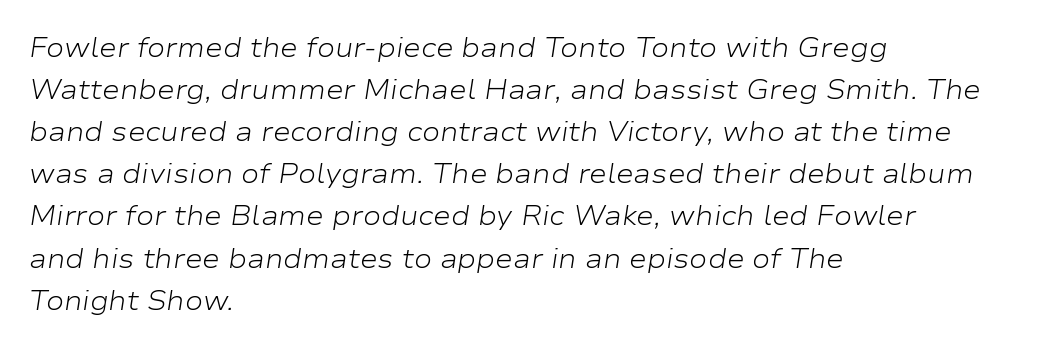
{"italic": "yes", "lean": "right", "slant_degrees": 9, "bold": "no", "underline": "no", "align": "left", "line_spacing": "normal", "line_spacing_ratio": 1.56, "letter_spacing": "normal", "letter_spacing_em": 0.0, "glyph_px": 27}
